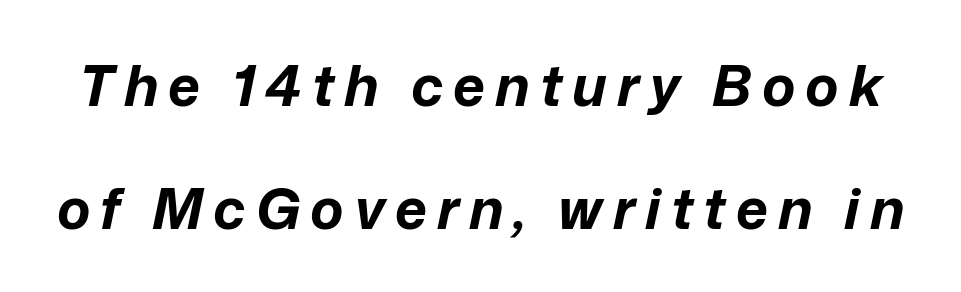
{"italic": "yes", "lean": "right", "slant_degrees": 12, "bold": "yes", "weight": "bold", "width": "normal", "stroke_contrast": "low", "x_height": "medium", "monospaced": "no", "underline": "no", "line_spacing": "loose", "line_spacing_ratio": 2.2, "glyph_px": 56}
